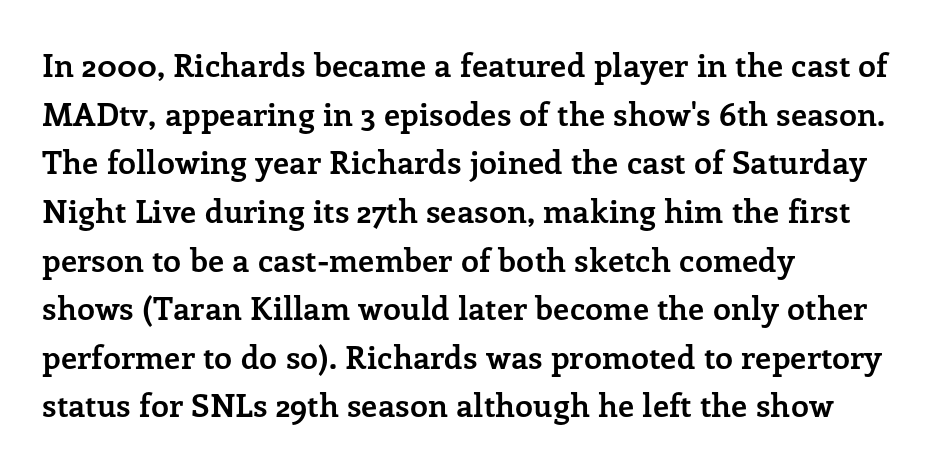
The image shows 32 px semibold serif type, upright; set left-aligned, normal line spacing (1.52x), normal letter spacing, not underlined; low stroke contrast and a medium x-height.
